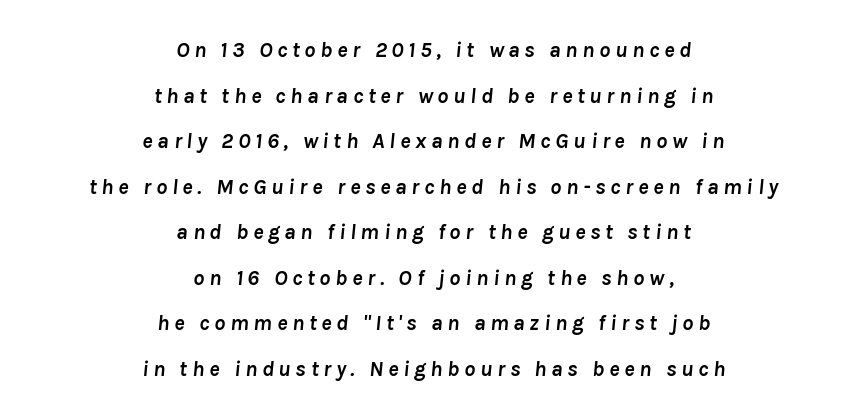
The image shows 22 px bold type, italic (leaning right); set centered, loose line spacing (2.07x), unusually wide letter spacing (+0.21 em), not underlined.
